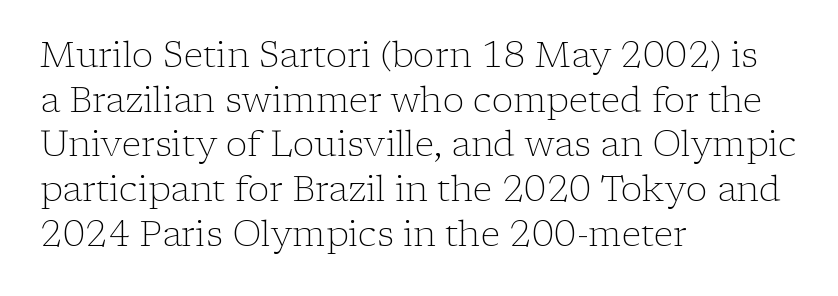
Q: Is the text bold? A: No.
Q: Is the text italic (slanted)? A: No, it is upright.
Q: Is the typeface a serif or a sans-serif typeface? A: Serif.
Q: Is the text underlined? A: No.
Q: How is the paragraph aligned? A: Left-aligned.
Q: Is the spacing between letters normal or unusually wide? A: Normal.
Q: Width (condensed, normal, or wide)? A: Normal.
Q: Stroke contrast? A: Low.
Q: x-height? A: Medium.
Q: Monospaced? A: No.
